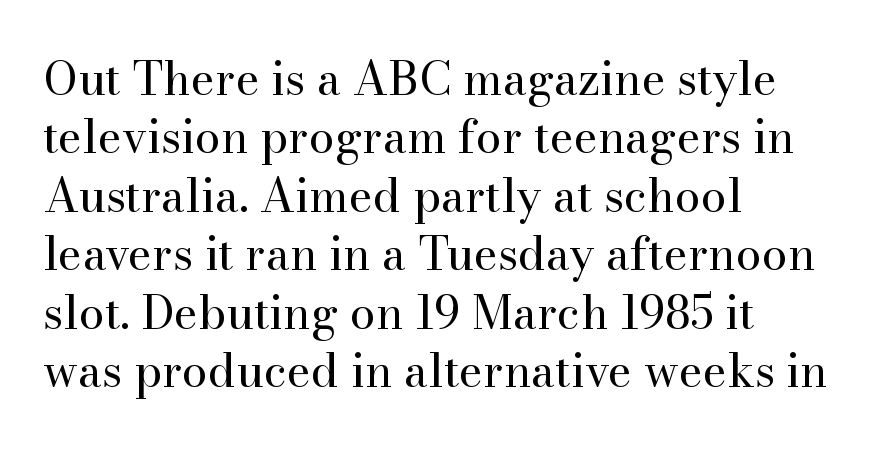
The image shows 46 px regular-weight serif type, upright; set left-aligned, normal line spacing (1.27x), normal letter spacing, not underlined; high stroke contrast and a small x-height.
